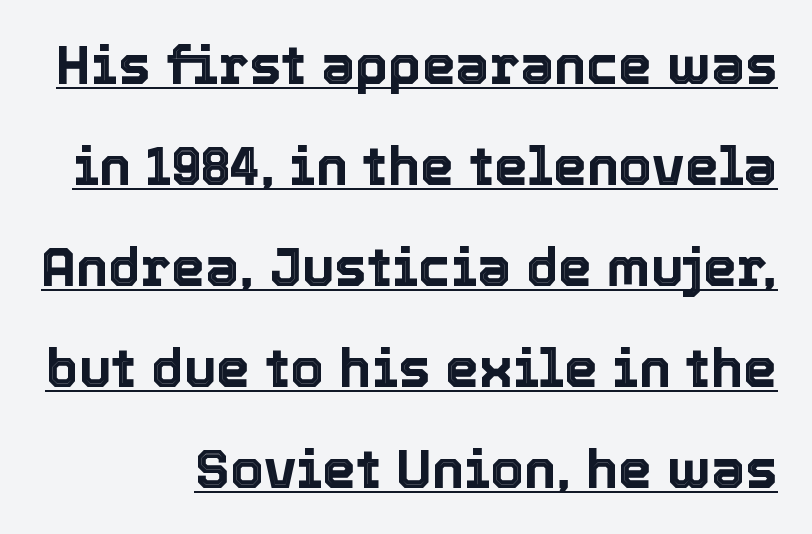
Notice how a bar underscores the lettering throughout. The letterforms sit shoulder to shoulder at normal distance. These lines are rendered in a variable-pitch font. Nope, not italic — everything's standing straight.
